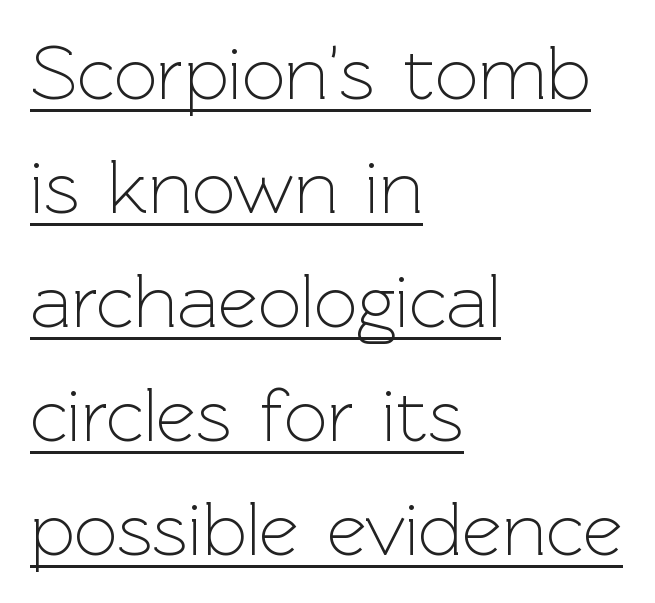
The image shows 77 px light sans-serif type, upright; set left-aligned, normal line spacing (1.48x), normal letter spacing, underlined; a medium x-height.
